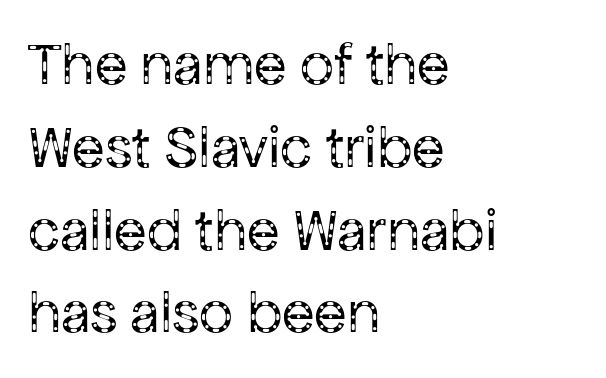
The image shows 60 px regular-weight sans-serif type, upright; set left-aligned, normal line spacing (1.38x), normal letter spacing, not underlined; low stroke contrast and a medium x-height.
